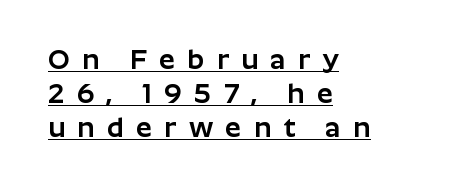
Q: Is the text italic (slanted)? A: No, it is upright.
Q: Is the typeface a serif or a sans-serif typeface? A: Sans-serif.
Q: Is the text underlined? A: Yes.
Q: How is the paragraph aligned? A: Left-aligned.
Q: Is the spacing between letters normal or unusually wide? A: Unusually wide.
Q: Width (condensed, normal, or wide)? A: Normal.
Q: Stroke contrast? A: Low.
Q: x-height? A: Medium.
Q: Monospaced? A: No.
